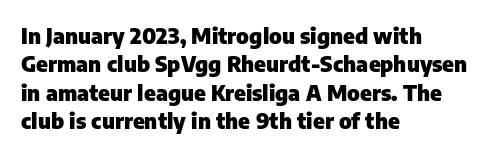
This is the regular roman posture of the typeface. The lines in this sample share a left origin and differ only in where they stop. Standard letterfit; no display-style spreading of the glyphs. Heavy-handed strokes throughout: this text is bold. The space directly below the letters is spotless.
